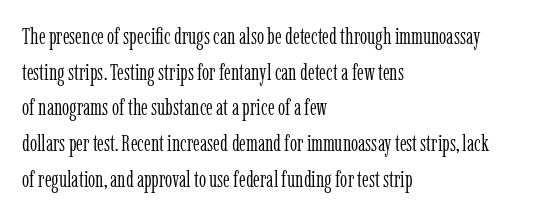
Q: Is the text bold? A: No.
Q: Is the text italic (slanted)? A: No, it is upright.
Q: Is the text underlined? A: No.
Q: How is the paragraph aligned? A: Left-aligned.
Q: Is the spacing between letters normal or unusually wide? A: Normal.
Q: Is the spacing between lines tight, normal or loose? A: Normal.
